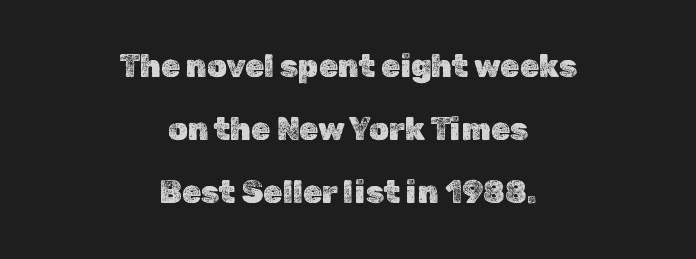
{"italic": "no", "width": "normal", "x_height": "medium", "monospaced": "no", "underline": "no", "align": "center", "line_spacing": "loose", "line_spacing_ratio": 2.03, "letter_spacing": "normal", "letter_spacing_em": 0.0, "glyph_px": 31}
